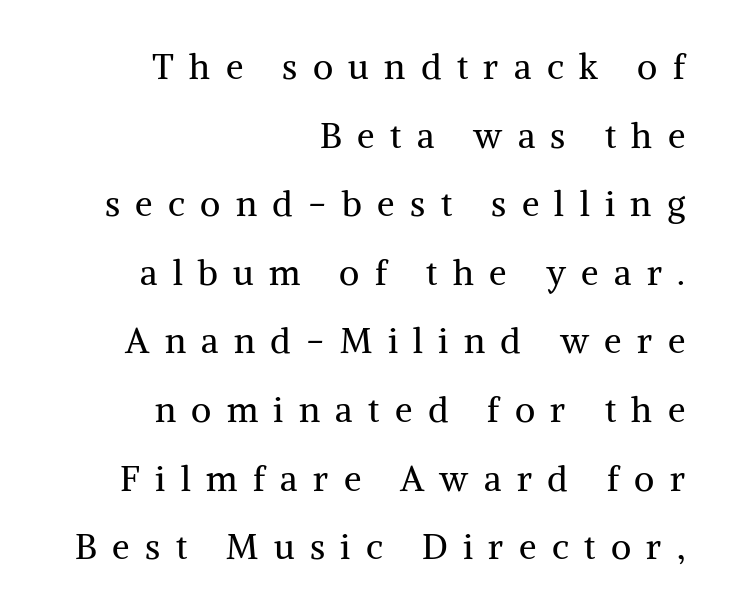
The image shows 35 px regular-weight serif type, upright; set right-aligned, loose line spacing (1.96x), unusually wide letter spacing (+0.44 em), not underlined; medium stroke contrast and a medium x-height.
